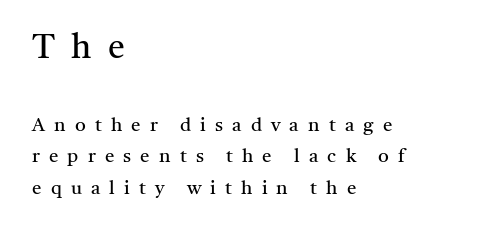
{"serif": "yes", "italic": "no", "bold": "no", "weight": "regular", "width": "normal", "stroke_contrast": "medium", "x_height": "medium", "monospaced": "no", "underline": "no", "align": "left", "line_spacing": "normal", "line_spacing_ratio": 1.66, "letter_spacing": "wide", "letter_spacing_em": 0.48, "larger_block": "first", "size_ratio": 1.79, "glyph_px": 34}
